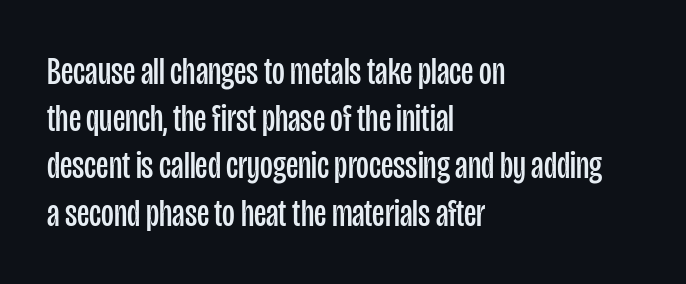
Q: Is the text bold? A: No.
Q: Is the text italic (slanted)? A: No, it is upright.
Q: Is the typeface a serif or a sans-serif typeface? A: Sans-serif.
Q: Is the text underlined? A: No.
Q: How is the paragraph aligned? A: Left-aligned.
Q: Is the spacing between letters normal or unusually wide? A: Normal.
Q: Width (condensed, normal, or wide)? A: Condensed.
Q: Stroke contrast? A: Low.
Q: x-height? A: Large.
Q: Monospaced? A: No.
